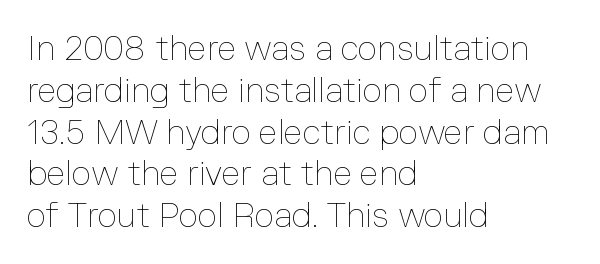
Q: Is the text bold? A: No.
Q: Is the text italic (slanted)? A: No, it is upright.
Q: Is the text underlined? A: No.
Q: How is the paragraph aligned? A: Left-aligned.
Q: Is the spacing between letters normal or unusually wide? A: Normal.
Q: Width (condensed, normal, or wide)? A: Normal.
Q: Stroke contrast? A: Low.
Q: x-height? A: Medium.
Q: Monospaced? A: No.
